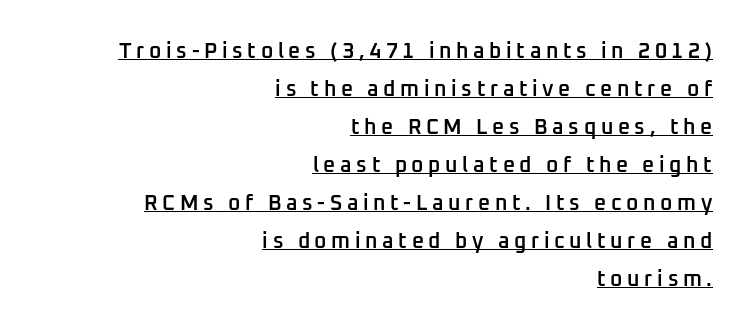
The image shows 21 px text type, upright; set right-aligned, line spacing 1.81x, unusually wide letter spacing (+0.22 em), underlined.
